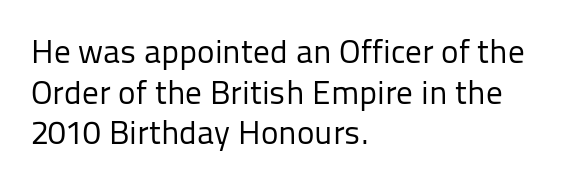
The image shows 33 px regular-weight sans-serif type, upright; set left-aligned, line spacing 1.23x, normal letter spacing, not underlined; low stroke contrast and a medium x-height.
